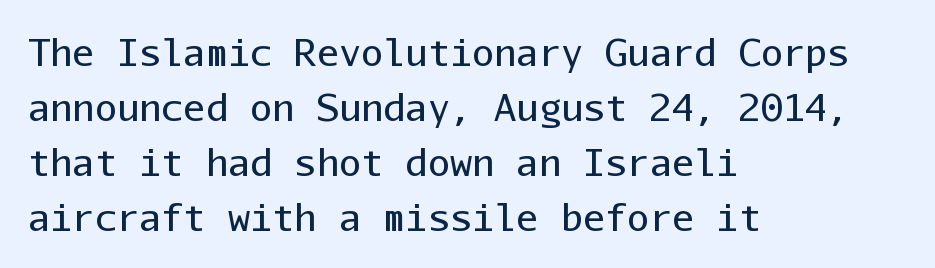
Style check: upright. Vertically, the passage feels balanced, rows spaced as you'd expect. The cut favours lightness, reaching ordinary text weight at its darkest. Students, note that the glyphs here touch the page at normal intervals. Anything drawn beneath the words? Only blank space. Examine the stroke ends and you'll find no serifs.
